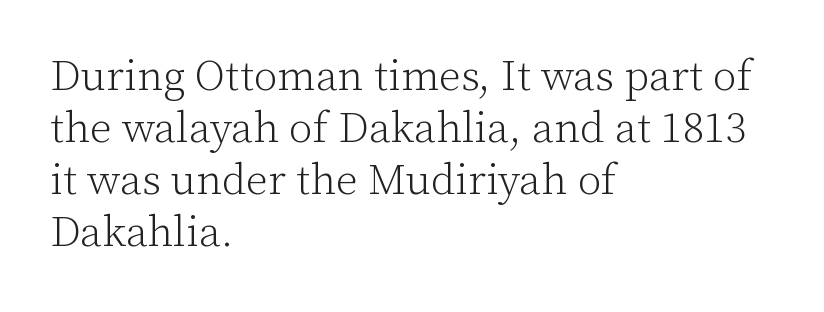
Q: Is the text bold? A: No.
Q: Is the text italic (slanted)? A: No, it is upright.
Q: Is the typeface a serif or a sans-serif typeface? A: Serif.
Q: Is the text underlined? A: No.
Q: How is the paragraph aligned? A: Left-aligned.
Q: Is the spacing between letters normal or unusually wide? A: Normal.
Q: Width (condensed, normal, or wide)? A: Normal.
Q: Stroke contrast? A: Low.
Q: x-height? A: Medium.
Q: Monospaced? A: No.
